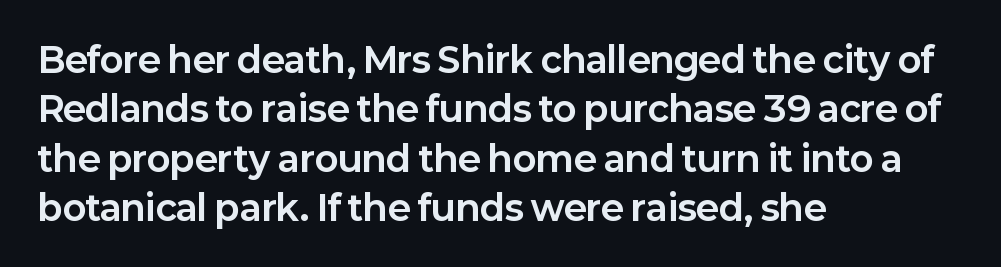
{"serif": "no", "italic": "no", "bold": "yes", "weight": "bold", "width": "normal", "stroke_contrast": "low", "x_height": "medium", "monospaced": "no", "underline": "no", "align": "left", "line_spacing": "normal", "line_spacing_ratio": 1.41, "letter_spacing": "normal", "letter_spacing_em": 0.0, "glyph_px": 35}
